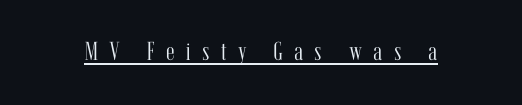
The image shows 26 px text type, upright; set unusually wide letter spacing (+0.44 em), underlined.
